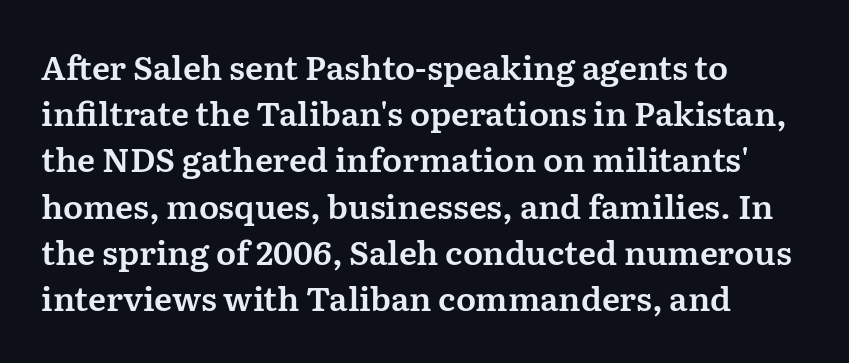
{"serif": "yes", "italic": "no", "width": "normal", "stroke_contrast": "medium", "x_height": "medium", "monospaced": "no", "underline": "no", "align": "left", "line_spacing": "normal", "line_spacing_ratio": 1.4, "letter_spacing": "normal", "letter_spacing_em": 0.0, "glyph_px": 33}
